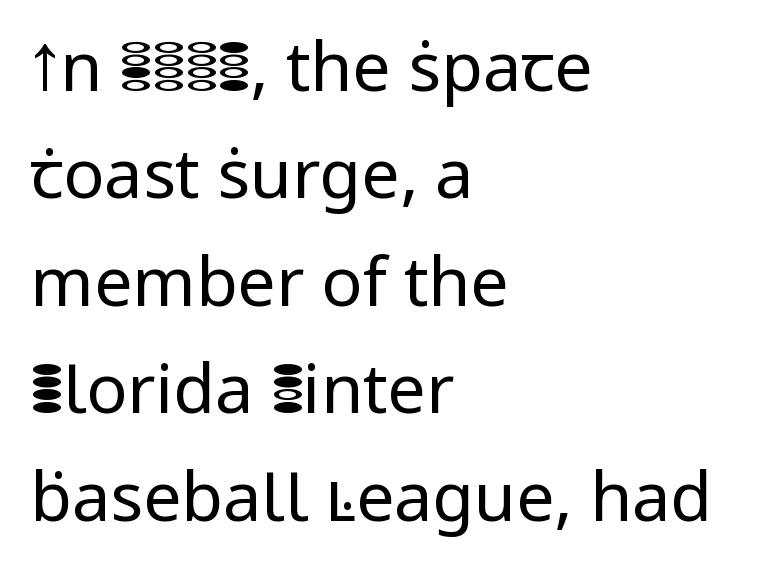
Q: Is the text bold? A: No.
Q: Is the text italic (slanted)? A: No, it is upright.
Q: Is the typeface a serif or a sans-serif typeface? A: Sans-serif.
Q: Is the text underlined? A: No.
Q: How is the paragraph aligned? A: Left-aligned.
Q: Is the spacing between letters normal or unusually wide? A: Normal.
Q: Is the spacing between lines tight, normal or loose? A: Normal.
Q: Width (condensed, normal, or wide)? A: Normal.
Q: Stroke contrast? A: Low.
Q: x-height? A: Medium.
Q: Monospaced? A: No.
